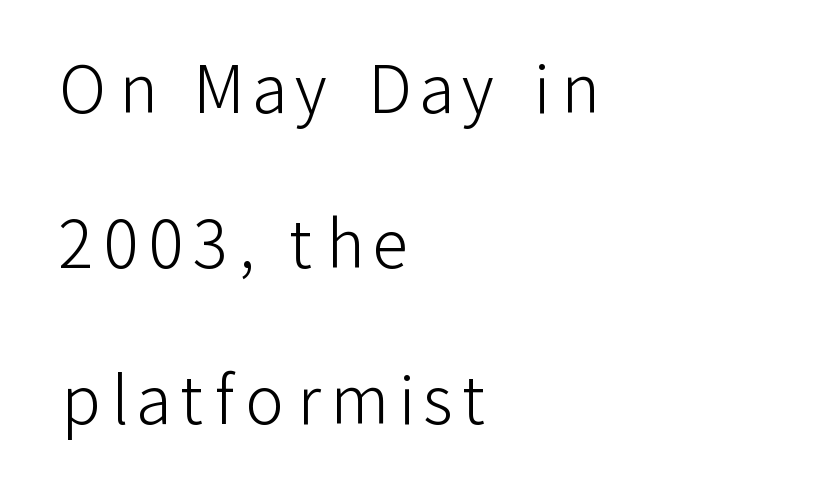
{"serif": "no", "italic": "no", "bold": "no", "weight": "light", "width": "normal", "stroke_contrast": "low", "x_height": "medium", "monospaced": "no", "underline": "no", "align": "left", "line_spacing": "loose", "line_spacing_ratio": 2.39, "glyph_px": 65}
